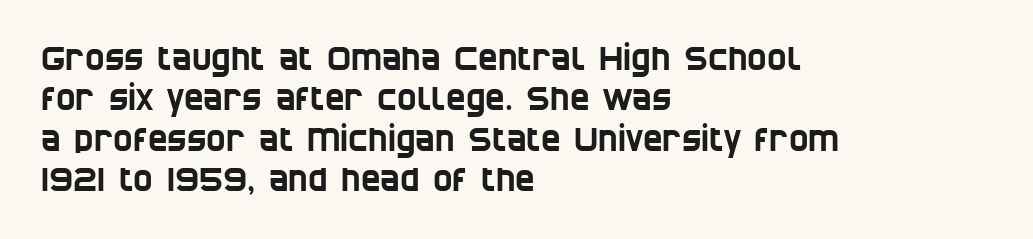
Check under the words: just untouched page. Line beginnings align vertically; line endings do not. Characters follow at the spacing the type designer built in. Think of a printed novel: that variable character pitch is what you see here. A typesetter would label this face a sans.
